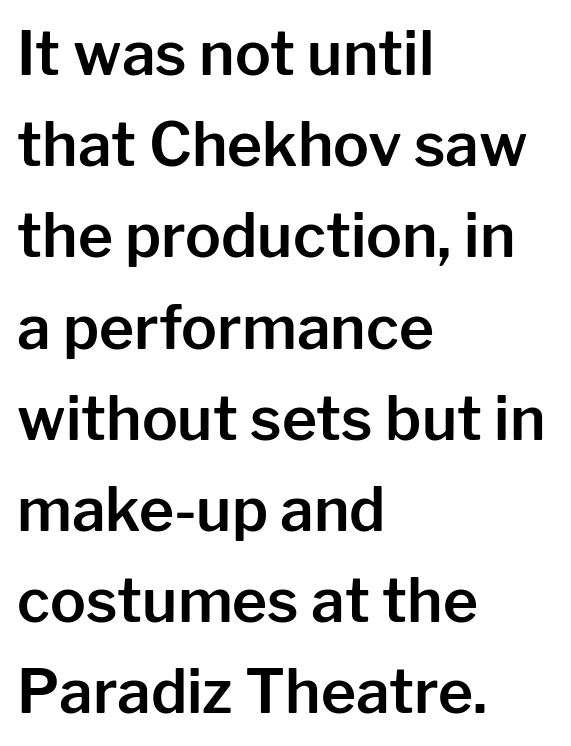
{"serif": "no", "italic": "no", "width": "normal", "stroke_contrast": "low", "x_height": "medium", "monospaced": "no", "underline": "no", "align": "left", "line_spacing": "normal", "line_spacing_ratio": 1.52, "letter_spacing": "normal", "letter_spacing_em": 0.0, "glyph_px": 60}
